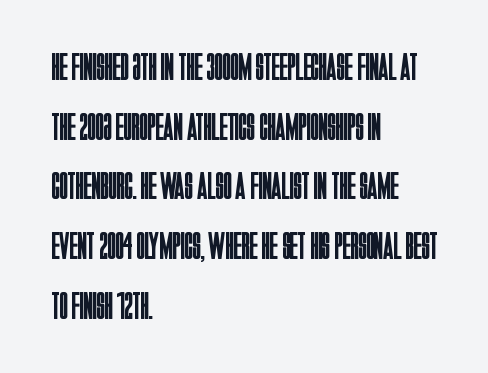
{"serif": "no", "italic": "no", "bold": "no", "weight": "regular", "width": "condensed", "stroke_contrast": "low", "x_height": "large", "monospaced": "no", "underline": "no", "align": "left", "line_spacing": "normal", "line_spacing_ratio": 1.57, "letter_spacing": "normal", "letter_spacing_em": 0.0, "glyph_px": 38}
